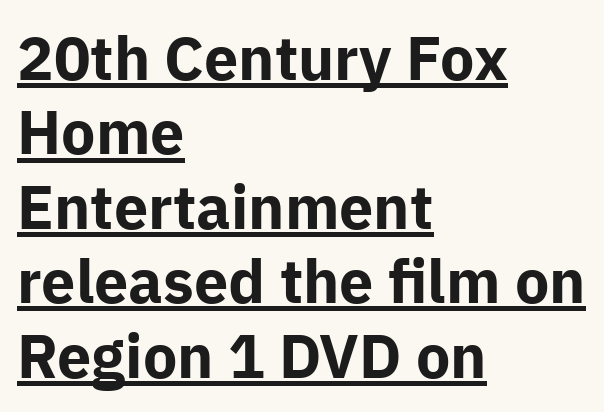
The image shows 61 px bold sans-serif type, upright; set left-aligned, line spacing 1.22x, normal letter spacing, underlined; low stroke contrast and a medium x-height.
